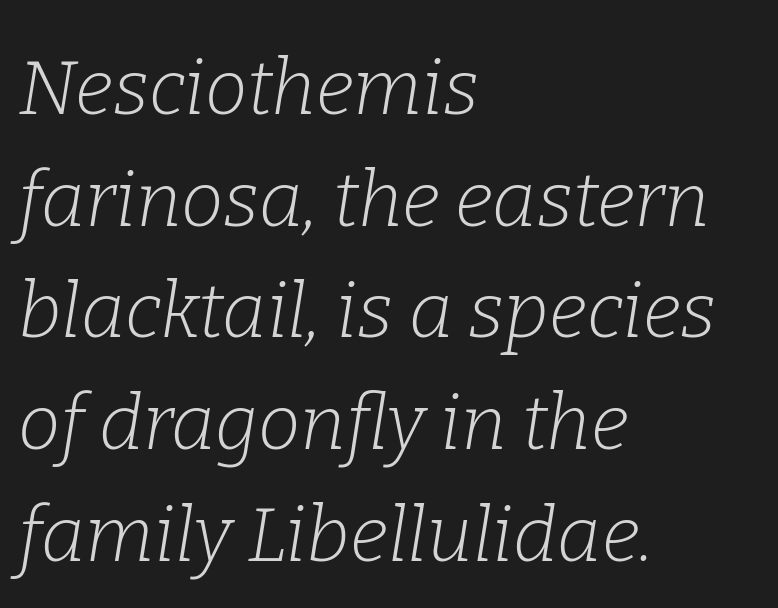
Q: Is the text bold? A: No.
Q: Is the text italic (slanted)? A: Yes, it leans right by about 9 degrees.
Q: Is the typeface a serif or a sans-serif typeface? A: Serif.
Q: Is the text underlined? A: No.
Q: How is the paragraph aligned? A: Left-aligned.
Q: Is the spacing between letters normal or unusually wide? A: Normal.
Q: Is the spacing between lines tight, normal or loose? A: Normal.
Q: Width (condensed, normal, or wide)? A: Normal.
Q: Stroke contrast? A: Low.
Q: x-height? A: Medium.
Q: Monospaced? A: No.
